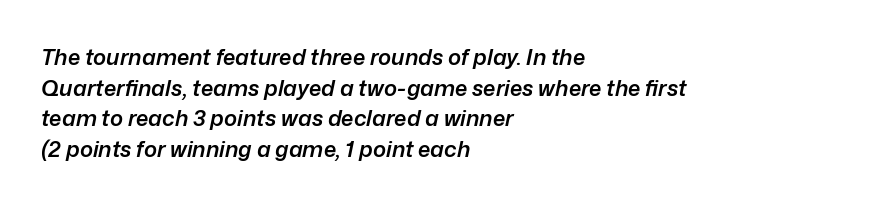
Q: Is the text bold? A: Semi-bold.
Q: Is the text italic (slanted)? A: Yes, it leans right by about 12 degrees.
Q: Is the text underlined? A: No.
Q: How is the paragraph aligned? A: Left-aligned.
Q: Is the spacing between letters normal or unusually wide? A: Normal.
Q: Is the spacing between lines tight, normal or loose? A: Normal.
